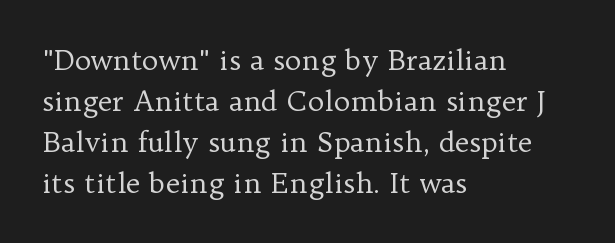
Upright lettering throughout. Reading down the block, your eye returns to a fixed left position each line. The vertical gap from one line to the next is medium. Between one letter and the next there's only the usual sliver of space. Note: serifs present on the glyphs.
